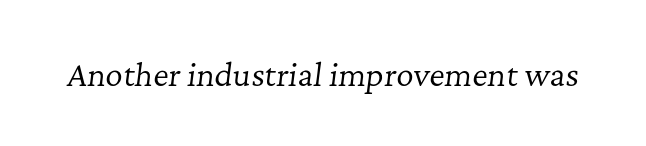
Q: Is the text bold? A: No.
Q: Is the text italic (slanted)? A: Yes, it leans right by about 7 degrees.
Q: Is the typeface a serif or a sans-serif typeface? A: Serif.
Q: Is the text underlined? A: No.
Q: Is the spacing between letters normal or unusually wide? A: Normal.
Q: Width (condensed, normal, or wide)? A: Normal.
Q: Stroke contrast? A: Low.
Q: x-height? A: Medium.
Q: Monospaced? A: No.
